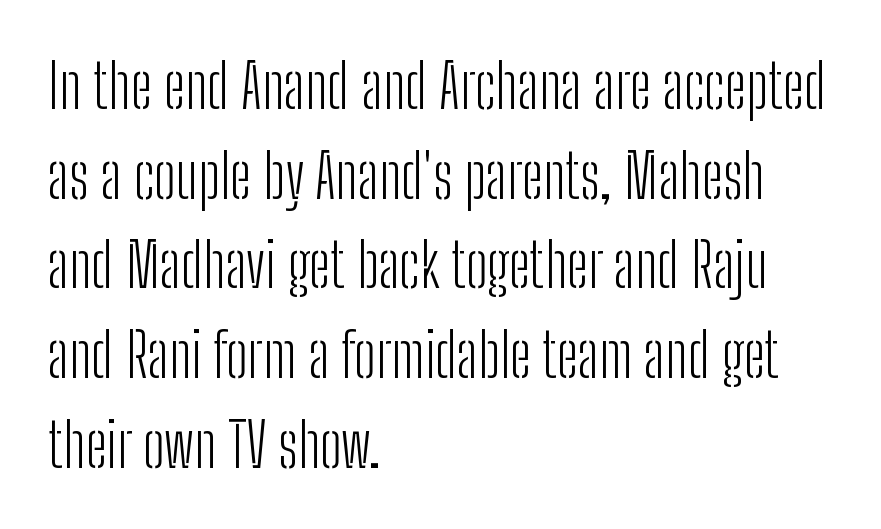
The image shows 61 px light, condensed sans-serif type, upright; set left-aligned, normal line spacing (1.47x), normal letter spacing, not underlined; low stroke contrast and a medium x-height.
